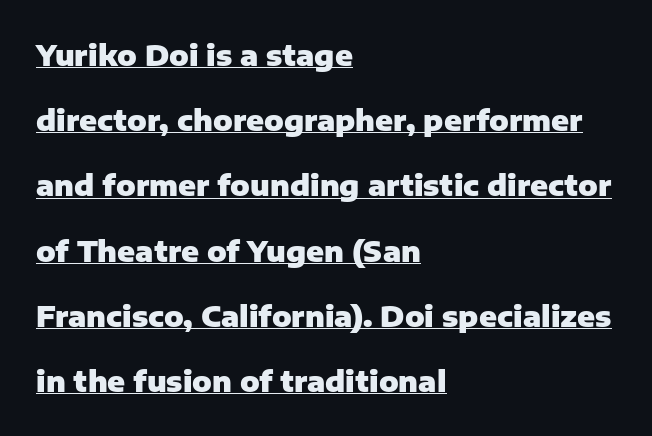
{"serif": "no", "italic": "no", "bold": "yes", "weight": "heavy", "width": "normal", "stroke_contrast": "low", "x_height": "medium", "monospaced": "no", "underline": "yes", "align": "left", "line_spacing": "loose", "line_spacing_ratio": 2.25, "letter_spacing": "normal", "letter_spacing_em": 0.0, "glyph_px": 29}
